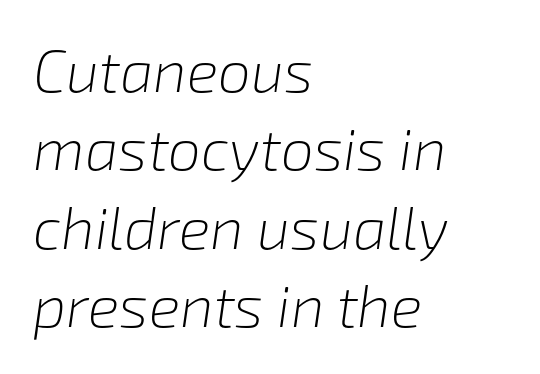
The image shows 59 px light type, italic (leaning right); set left-aligned, normal line spacing (1.33x), normal letter spacing, not underlined; low stroke contrast and a medium x-height.
